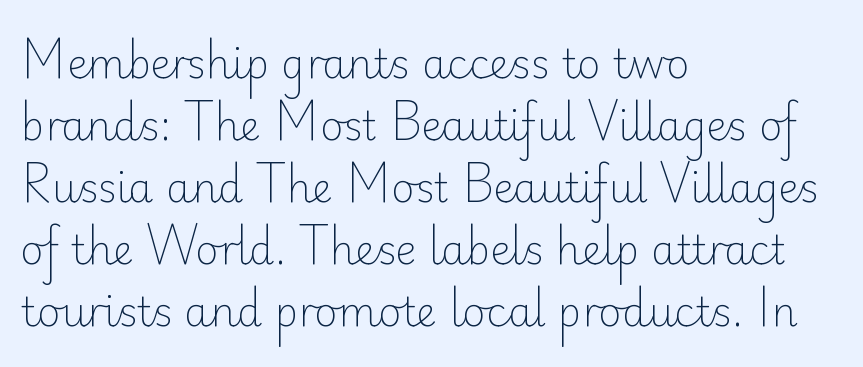
{"serif": "no", "italic": "no", "bold": "no", "weight": "light", "width": "normal", "stroke_contrast": "low", "x_height": "small", "monospaced": "no", "underline": "no", "align": "left", "line_spacing": "normal", "line_spacing_ratio": 1.55, "letter_spacing": "normal", "letter_spacing_em": 0.0, "glyph_px": 40}
